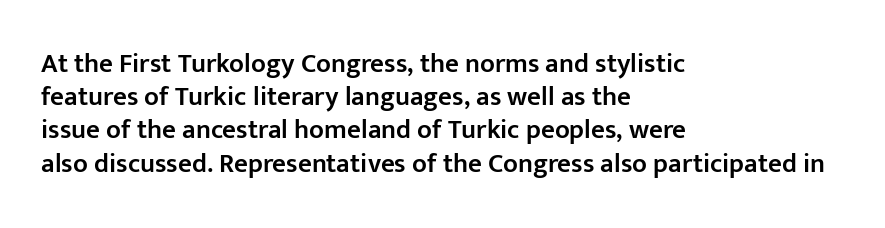
Short and long lines alike share a common starting point at left. The axis of the letterforms is exactly vertical. Plain, unruled lines of type. Caption: semibold face, moderately heavy strokes. How are the letters spaced? Ordinarily, with no added tracking.
